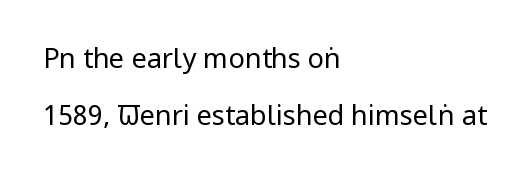
Q: Is the text bold? A: No.
Q: Is the text italic (slanted)? A: No, it is upright.
Q: Is the text underlined? A: No.
Q: How is the paragraph aligned? A: Left-aligned.
Q: Is the spacing between letters normal or unusually wide? A: Normal.
Q: Is the spacing between lines tight, normal or loose? A: Loose.
